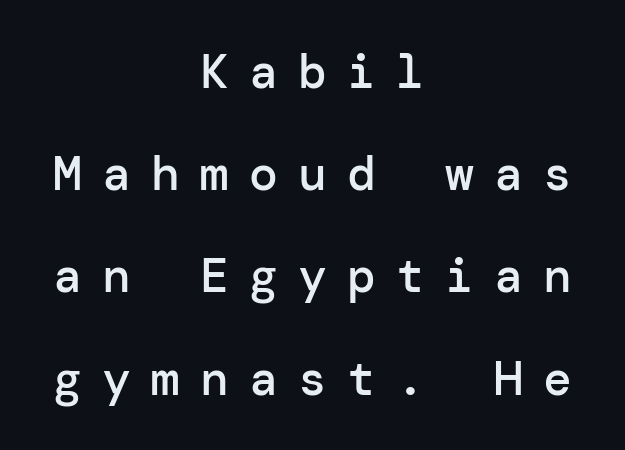
Q: Is the text bold? A: Semi-bold.
Q: Is the text italic (slanted)? A: No, it is upright.
Q: Is the typeface a serif or a sans-serif typeface? A: Sans-serif.
Q: Is the text underlined? A: No.
Q: How is the paragraph aligned? A: Centered.
Q: Is the spacing between letters normal or unusually wide? A: Unusually wide.
Q: Is the spacing between lines tight, normal or loose? A: Loose.
Q: Width (condensed, normal, or wide)? A: Normal.
Q: Stroke contrast? A: Low.
Q: x-height? A: Medium.
